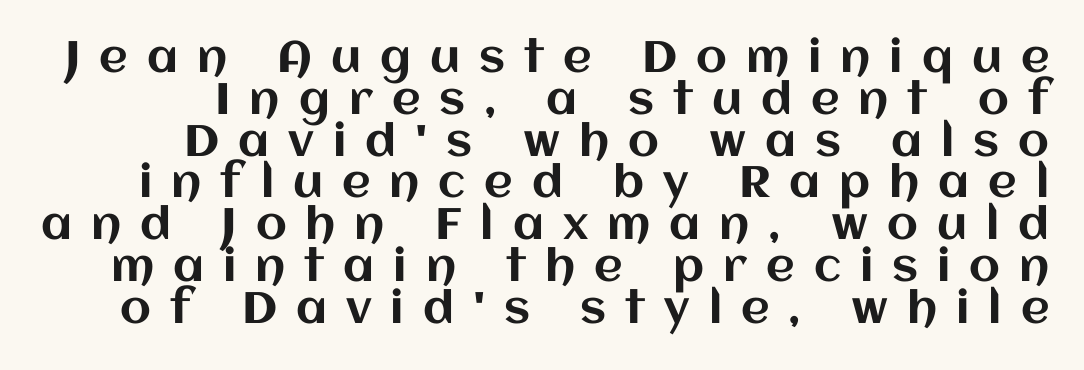
The image shows 44 px text type, upright; set tight line spacing (0.95x), unusually wide letter spacing (+0.43 em), not underlined; medium stroke contrast and a large x-height.
